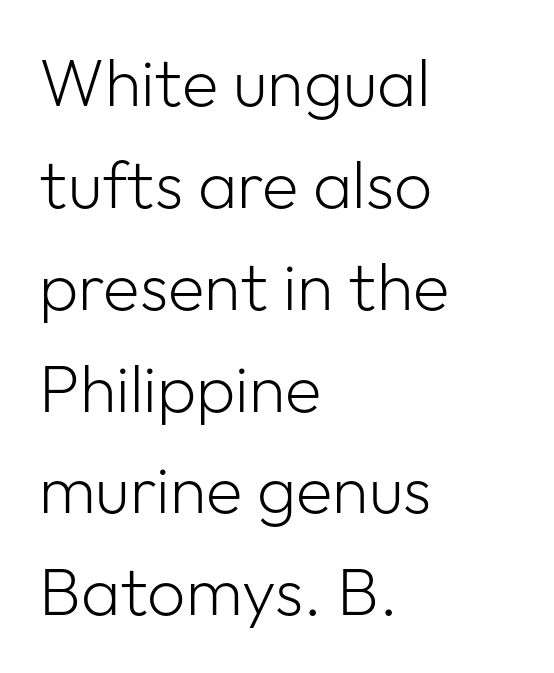
Vertical strokes here are truly vertical. This sample uses plain, unmodified letter spacing. Serifs: no, the terminals of the letterforms are clean. Honestly, there is no underline to notice here at all. Letters have the restrained weight of plain body copy at most. A typesetter would call this proportional, since set widths differ per character.
